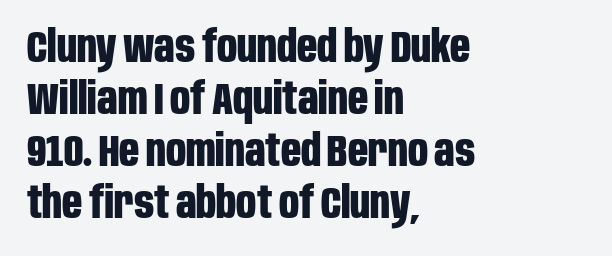
The image shows 44 px bold, condensed sans-serif type, upright; set left-aligned, line spacing 1.18x, normal letter spacing, not underlined; low stroke contrast and a large x-height.
